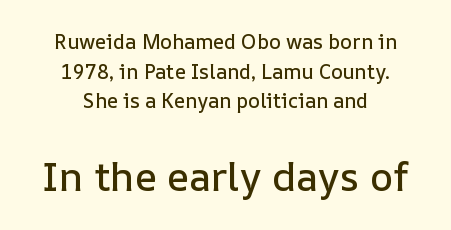
{"italic": "no", "width": "normal", "stroke_contrast": "low", "x_height": "medium", "monospaced": "no", "underline": "no", "align": "center", "line_spacing": "normal", "line_spacing_ratio": 1.48, "letter_spacing": "normal", "letter_spacing_em": 0.0, "larger_block": "second", "size_ratio": 2.0, "glyph_px": 40}
